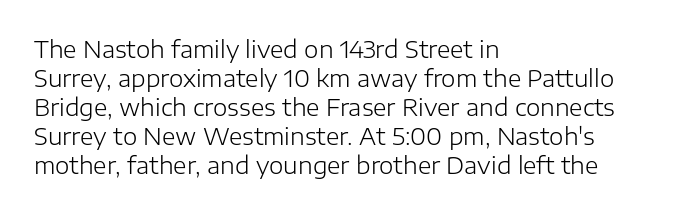
{"italic": "no", "bold": "no", "underline": "no", "align": "left", "line_spacing": "normal", "line_spacing_ratio": 1.26, "letter_spacing": "normal", "letter_spacing_em": 0.0, "glyph_px": 23}
